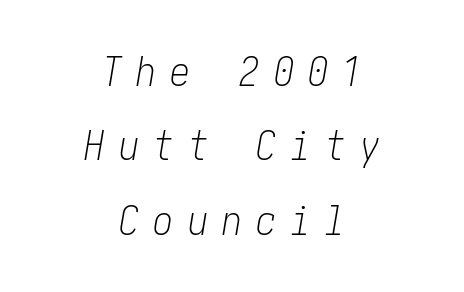
The image shows 40 px light, condensed type, italic (leaning right); set centered, line spacing 1.86x, unusually wide letter spacing (+0.36 em), not underlined; low stroke contrast and a medium x-height.
